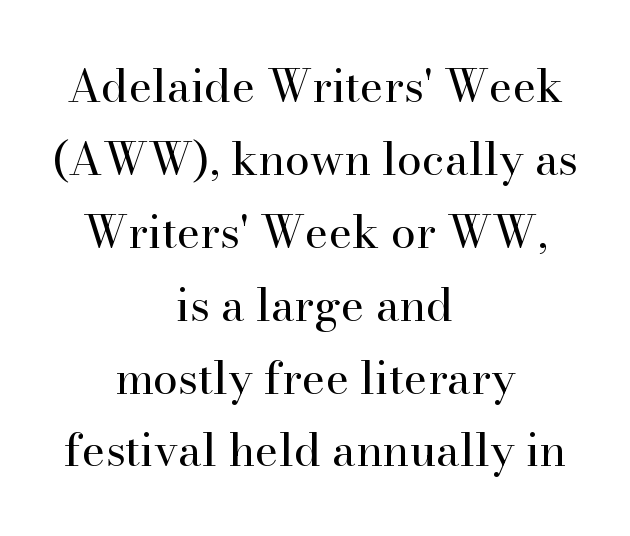
The image shows 45 px regular-weight serif type, upright; set centered, normal line spacing (1.62x), normal letter spacing, not underlined; high stroke contrast and a small x-height.
